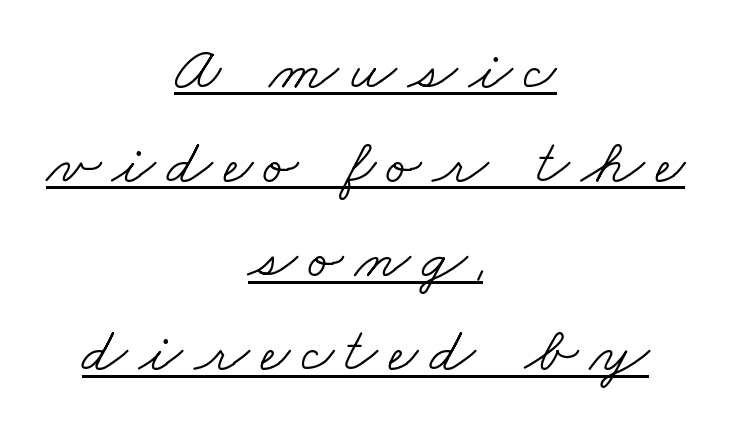
Stroke terminals: seriffed. The passage shown is typed in a proportional face where columns would drift. This block has exactly the height ordinary leading produces. The text block is weighted toward neither margin, spreading evenly from the middle. Unbolded letterforms with no extra heft. Caption: lettering with a line underneath.
